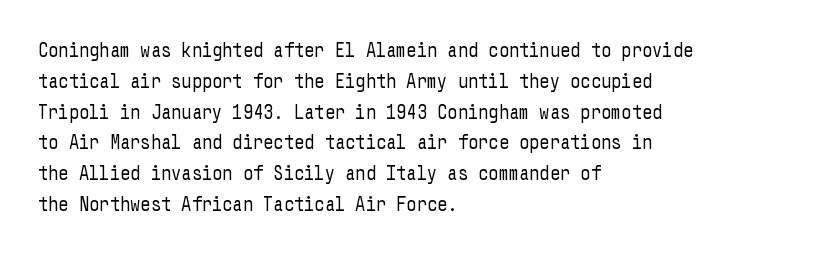
The image shows 20 px text type, upright; set left-aligned, normal line spacing (1.54x), normal letter spacing, not underlined.
